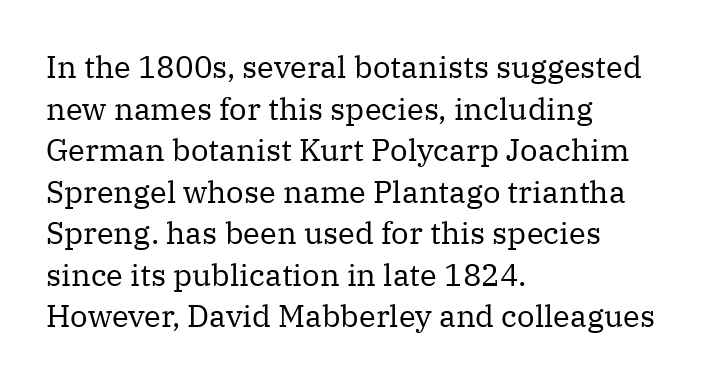
The image shows 31 px regular-weight serif type, upright; set left-aligned, normal line spacing (1.34x), normal letter spacing, not underlined; medium stroke contrast and a medium x-height.
